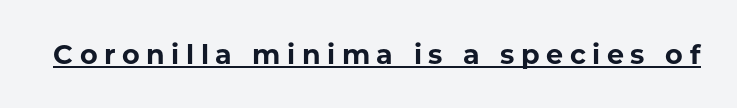
Q: Is the text bold? A: Yes.
Q: Is the text italic (slanted)? A: No, it is upright.
Q: Is the text underlined? A: Yes.
Q: Is the spacing between letters normal or unusually wide? A: Unusually wide.
